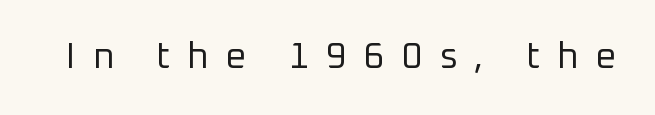
The image shows 36 px regular-weight sans-serif type, upright; set unusually wide letter spacing (+0.47 em), not underlined; low stroke contrast and a medium x-height.
